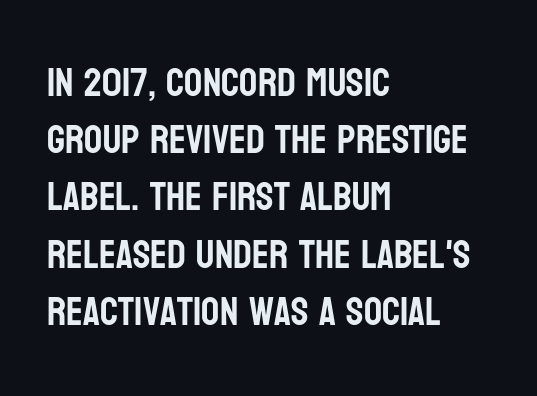
The image shows 40 px condensed sans-serif type, upright; set left-aligned, normal line spacing (1.43x), normal letter spacing, not underlined; low stroke contrast and a large x-height.
